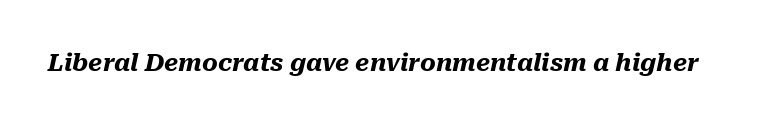
Q: Is the text bold? A: Yes.
Q: Is the text italic (slanted)? A: Yes, it leans right by about 10 degrees.
Q: Is the text underlined? A: No.
Q: Is the spacing between letters normal or unusually wide? A: Normal.
